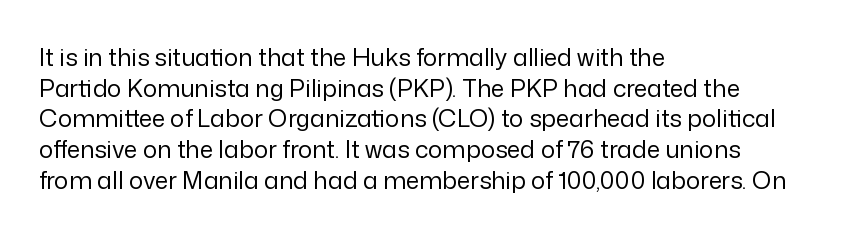
{"italic": "no", "bold": "no", "underline": "no", "align": "left", "line_spacing": "normal", "line_spacing_ratio": 1.28, "letter_spacing": "normal", "letter_spacing_em": 0.0, "glyph_px": 24}
